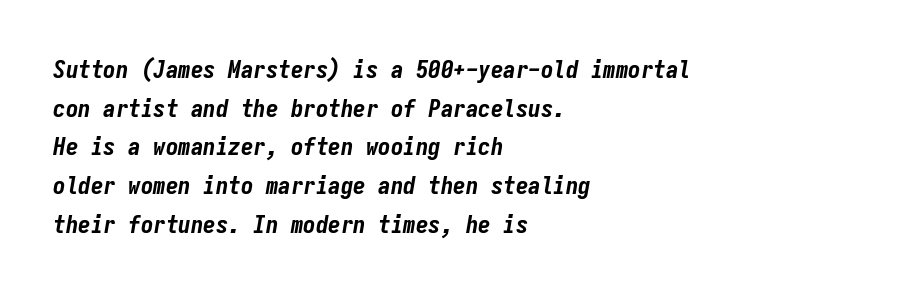
Q: Is the text bold? A: Yes.
Q: Is the text italic (slanted)? A: Yes, it leans right by about 9 degrees.
Q: Is the text underlined? A: No.
Q: How is the paragraph aligned? A: Left-aligned.
Q: Is the spacing between letters normal or unusually wide? A: Normal.
Q: Is the spacing between lines tight, normal or loose? A: Normal.
